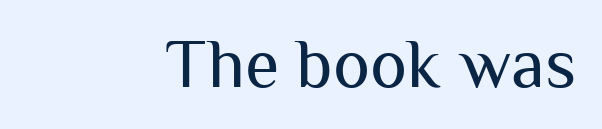
The lettering stays uniformly vertical, giving the passage a roman look. This reads as an unemphasized weight, regular at the heaviest. The face used here is rendered with its standard letterfit. Leftover space on each line is placed entirely before the opening word. Beneath every word, the page is bare. This sample uses a sans-serif face.
